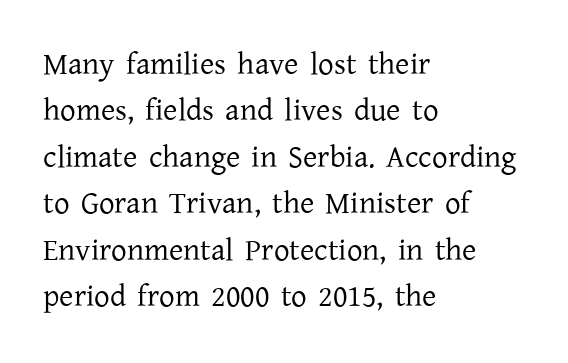
{"serif": "yes", "italic": "no", "bold": "no", "weight": "regular", "width": "normal", "stroke_contrast": "low", "x_height": "medium", "monospaced": "no", "underline": "no", "align": "left", "line_spacing": "normal", "line_spacing_ratio": 1.5, "letter_spacing": "normal", "letter_spacing_em": 0.0, "glyph_px": 31}
